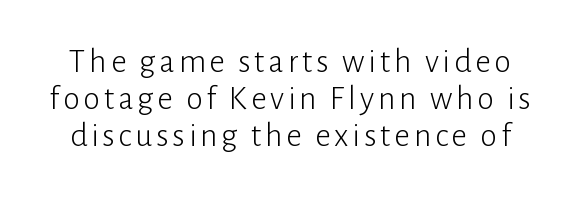
Q: Is the text bold? A: No.
Q: Is the text italic (slanted)? A: No, it is upright.
Q: Is the typeface a serif or a sans-serif typeface? A: Sans-serif.
Q: Is the text underlined? A: No.
Q: Is the spacing between lines tight, normal or loose? A: Tight.
Q: Width (condensed, normal, or wide)? A: Normal.
Q: Stroke contrast? A: Low.
Q: x-height? A: Medium.
Q: Monospaced? A: No.
